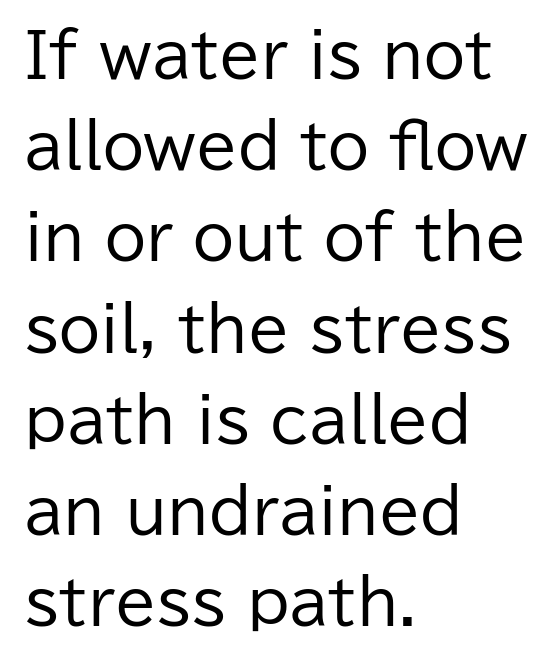
Left-aligned paragraph, ragged on the right. This rendering leaves character spacing at its baseline value. Letters have the restrained weight of plain body copy at most. Designer's note — italics off, roman on. Look at the bottom of the vertical strokes: they stop flat, with no serifs.
